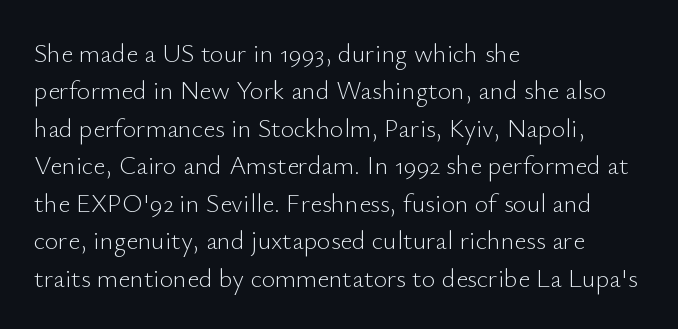
Q: Is the text bold? A: No.
Q: Is the text italic (slanted)? A: No, it is upright.
Q: Is the text underlined? A: No.
Q: How is the paragraph aligned? A: Left-aligned.
Q: Is the spacing between letters normal or unusually wide? A: Normal.
Q: Is the spacing between lines tight, normal or loose? A: Normal.
